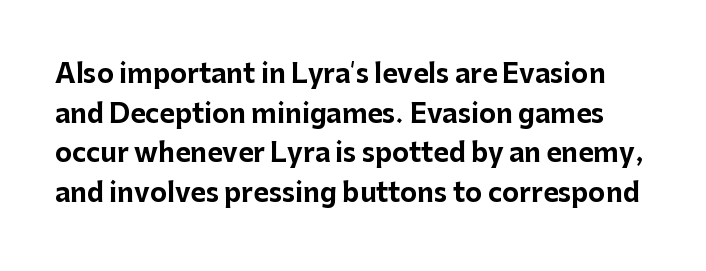
Q: Is the text bold? A: Yes.
Q: Is the text italic (slanted)? A: No, it is upright.
Q: Is the text underlined? A: No.
Q: Is the spacing between letters normal or unusually wide? A: Normal.
Q: Is the spacing between lines tight, normal or loose? A: Normal.
